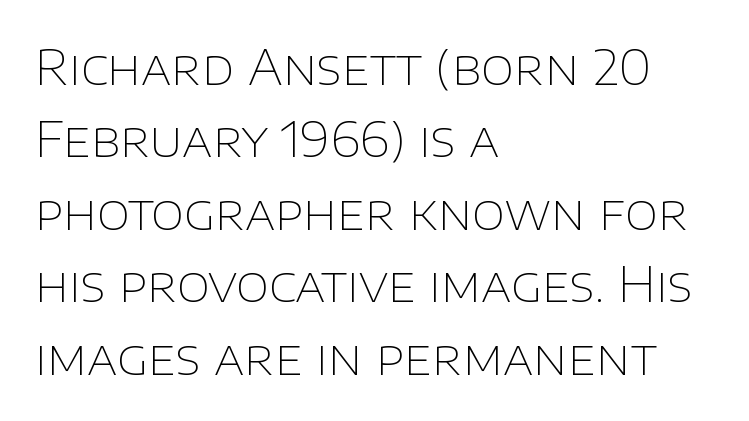
The setting favours the left margin, as ordinary paragraphs usually do. Vertically, the passage feels balanced, rows spaced as you'd expect. Short note: letters normally spaced. This sample uses an upright cut, with every glyph sitting square on the baseline. Check under the words: just untouched page.
